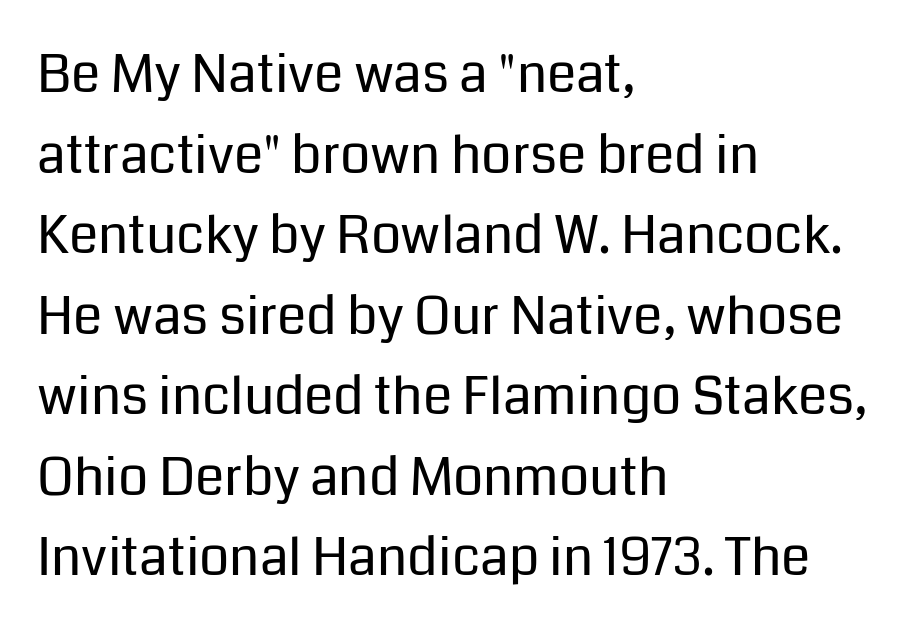
The image shows 53 px regular-weight sans-serif type, upright; set left-aligned, normal line spacing (1.52x), normal letter spacing, not underlined; low stroke contrast and a medium x-height.
